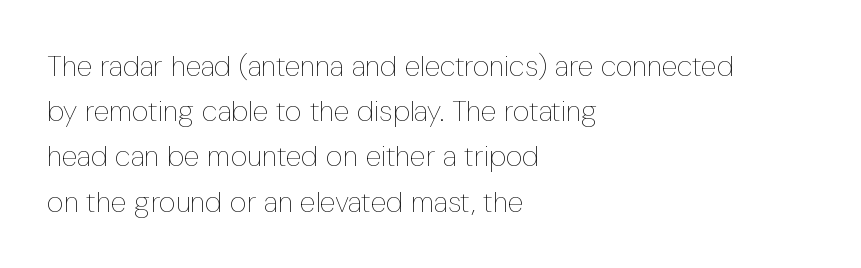
{"italic": "no", "bold": "no", "weight": "thin", "width": "condensed", "stroke_contrast": "low", "x_height": "medium", "monospaced": "no", "underline": "no", "align": "left", "line_spacing": "normal", "line_spacing_ratio": 1.56, "letter_spacing": "normal", "letter_spacing_em": 0.0, "glyph_px": 29}
